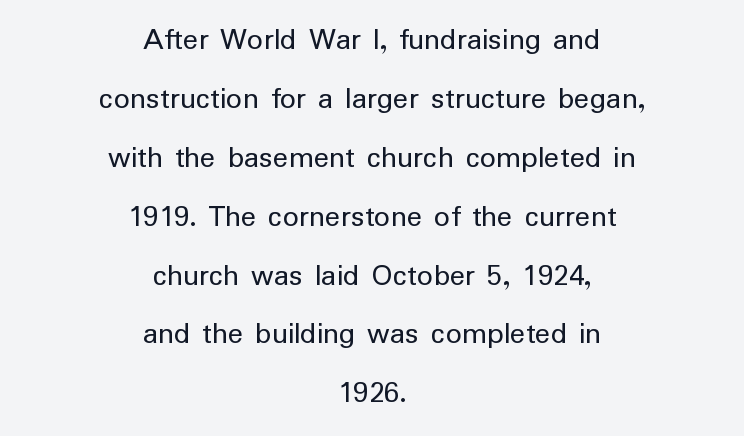
The area under the type is left untouched. Is this a fixed-width face? No — the glyphs have proportional, varying widths. Does extra space separate the letters? No, they use regular spacing. The specimen reads as upright at a glance. Observe the absence of serifs on each vertical stroke in this sample.
